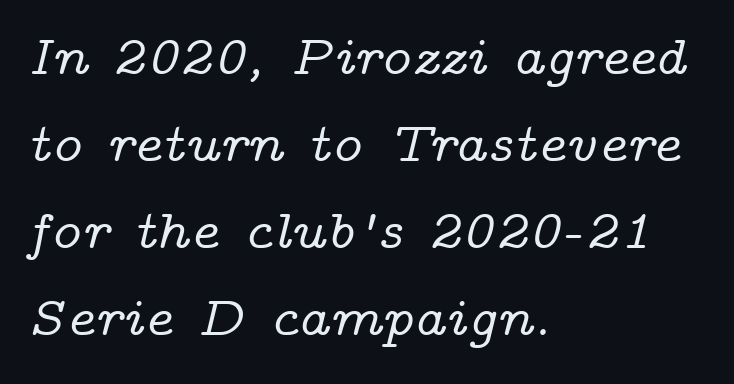
{"serif": "yes", "italic": "yes", "lean": "right", "slant_degrees": 14, "width": "wide", "stroke_contrast": "low", "x_height": "medium", "monospaced": "no", "underline": "no", "align": "left", "line_spacing": "normal", "line_spacing_ratio": 1.58, "letter_spacing": "normal", "letter_spacing_em": 0.0, "glyph_px": 55}
